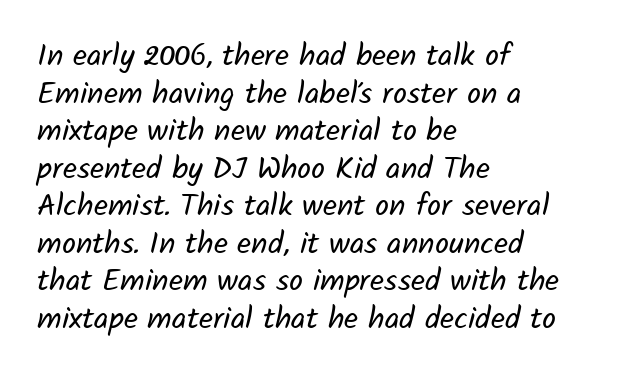
{"serif": "no", "bold": "no", "weight": "regular", "width": "normal", "stroke_contrast": "low", "x_height": "medium", "monospaced": "no", "underline": "no", "align": "left", "line_spacing_ratio": 1.21, "letter_spacing": "normal", "letter_spacing_em": 0.0, "glyph_px": 31}
